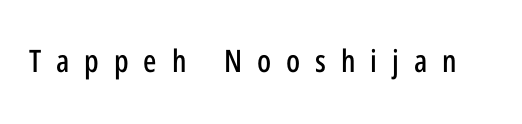
The image shows 31 px condensed sans-serif type, upright; set unusually wide letter spacing (+0.48 em), not underlined; low stroke contrast and a medium x-height.
